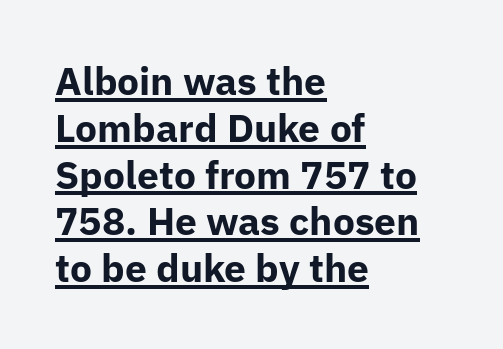
{"serif": "no", "italic": "no", "bold": "yes", "weight": "bold", "width": "normal", "stroke_contrast": "low", "x_height": "medium", "monospaced": "no", "underline": "yes", "align": "left", "line_spacing_ratio": 1.2, "letter_spacing": "normal", "letter_spacing_em": 0.0, "glyph_px": 39}
